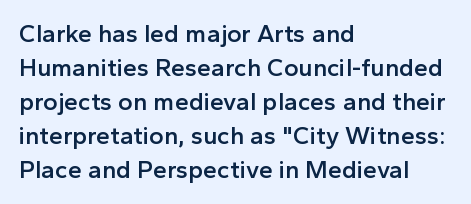
The image shows 25 px text type, upright; set left-aligned, normal line spacing (1.36x), normal letter spacing, not underlined.
